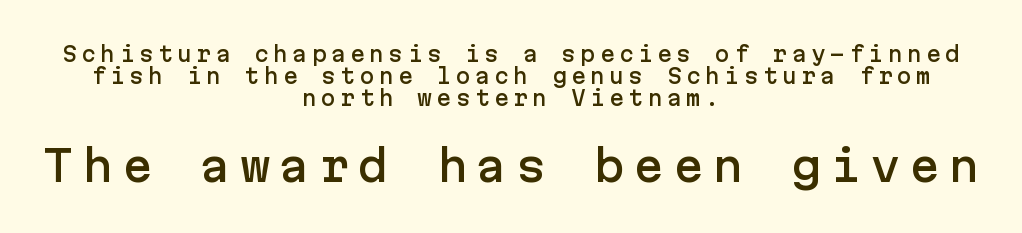
Caption: upper text group reduced, lower text group enlarged. The foot of each line stays bare and open. Words appear elongated and porous because spacing is wide. Italic: no, the glyphs are upright roman. Teacher's note: observe the equal gaps on both sides — that is centered alignment. The font family rendered here belongs to the sans-serif group.
